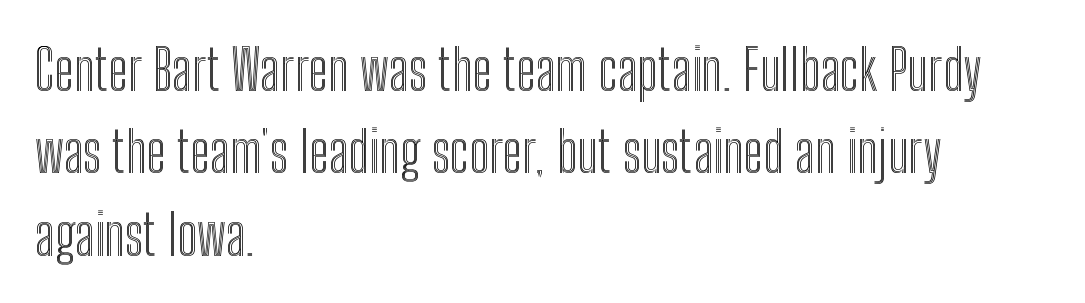
{"italic": "no", "width": "condensed", "x_height": "medium", "monospaced": "no", "underline": "no", "align": "left", "line_spacing": "normal", "line_spacing_ratio": 1.47, "letter_spacing": "normal", "letter_spacing_em": 0.0, "glyph_px": 56}
